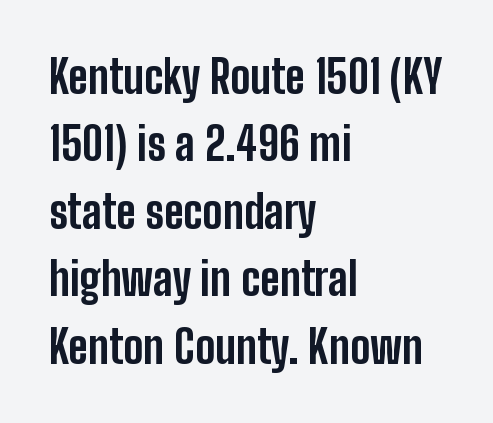
Any mark beneath the type? The region is blank. Weight: bold. These lines stack with their left ends in a neat column. Look at the bottom of the vertical strokes: they stop flat, with no serifs.
